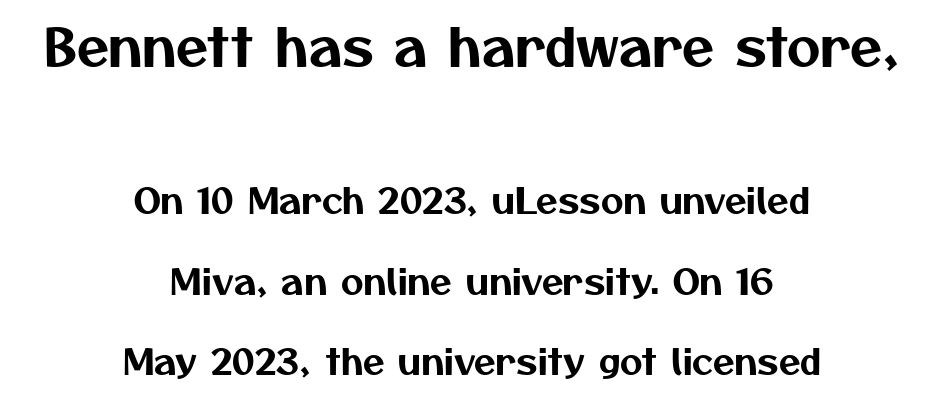
Quick note: interline space is abundant. The line texture is even and compact thanks to regular tracking. Observe the absence of serifs on each vertical stroke in this sample. The lines are quadded center.
